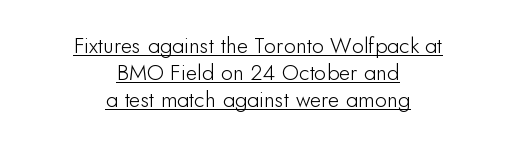
The image shows 22 px text type, upright; set centered, line spacing 1.22x, normal letter spacing, underlined.
